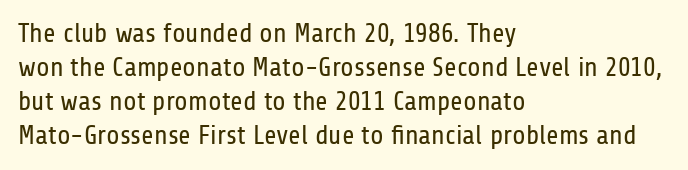
The image shows 27 px text type, upright; set left-aligned, normal line spacing (1.26x), normal letter spacing, not underlined.
